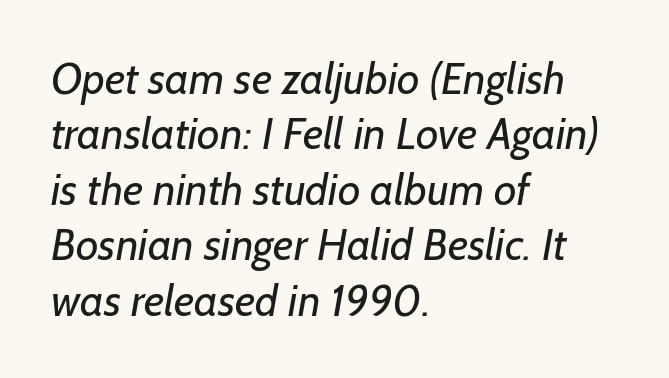
{"serif": "no", "bold": "no", "weight": "regular", "width": "normal", "stroke_contrast": "low", "x_height": "medium", "monospaced": "no", "underline": "no", "align": "left", "line_spacing": "normal", "line_spacing_ratio": 1.26, "letter_spacing": "normal", "letter_spacing_em": 0.0, "glyph_px": 44}
